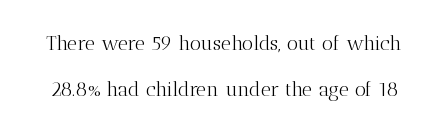
Q: Is the text bold? A: No.
Q: Is the text italic (slanted)? A: No, it is upright.
Q: Is the text underlined? A: No.
Q: Is the spacing between letters normal or unusually wide? A: Normal.
Q: Is the spacing between lines tight, normal or loose? A: Loose.
